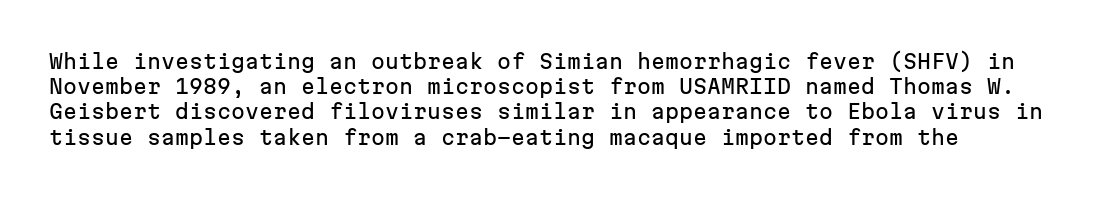
The lettering holds an erect, upright posture throughout. Plain, unruled lines of type. In terms of letterspacing, this is plain default setting. The rendering uses a moderate line-height, typical for paragraphs.
